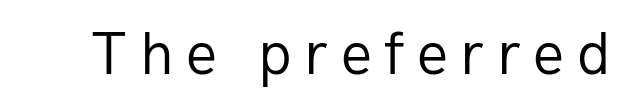
Q: Is the text bold? A: No.
Q: Is the text italic (slanted)? A: No, it is upright.
Q: Is the typeface a serif or a sans-serif typeface? A: Sans-serif.
Q: Is the text underlined? A: No.
Q: Is the spacing between letters normal or unusually wide? A: Unusually wide.
Q: Width (condensed, normal, or wide)? A: Normal.
Q: Stroke contrast? A: Low.
Q: x-height? A: Medium.
Q: Monospaced? A: No.
